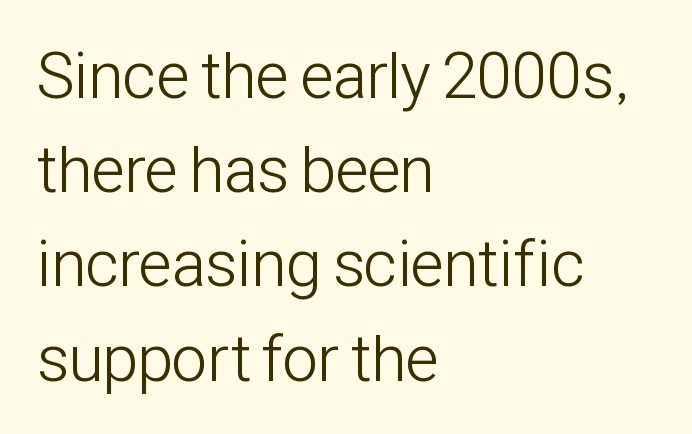
Q: Is the text bold? A: No.
Q: Is the text italic (slanted)? A: No, it is upright.
Q: Is the typeface a serif or a sans-serif typeface? A: Sans-serif.
Q: Is the text underlined? A: No.
Q: How is the paragraph aligned? A: Left-aligned.
Q: Is the spacing between letters normal or unusually wide? A: Normal.
Q: Is the spacing between lines tight, normal or loose? A: Normal.
Q: Width (condensed, normal, or wide)? A: Condensed.
Q: Stroke contrast? A: Low.
Q: x-height? A: Medium.
Q: Monospaced? A: No.
